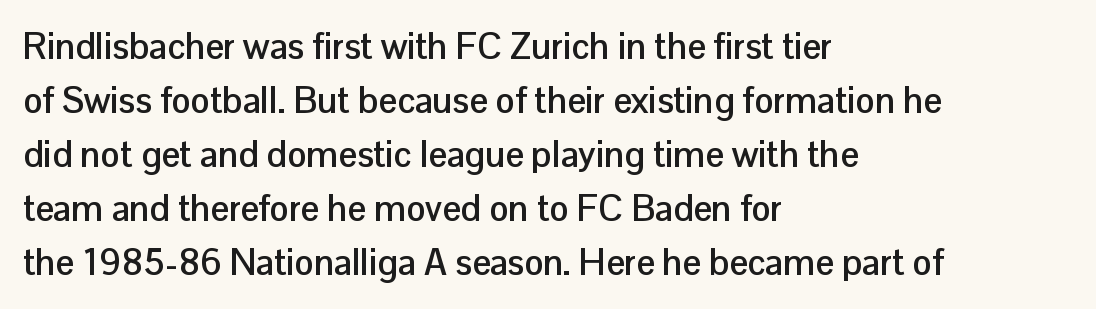
The image shows 36 px semibold sans-serif type, upright; set left-aligned, normal line spacing (1.5x), normal letter spacing, not underlined; low stroke contrast and a medium x-height.
